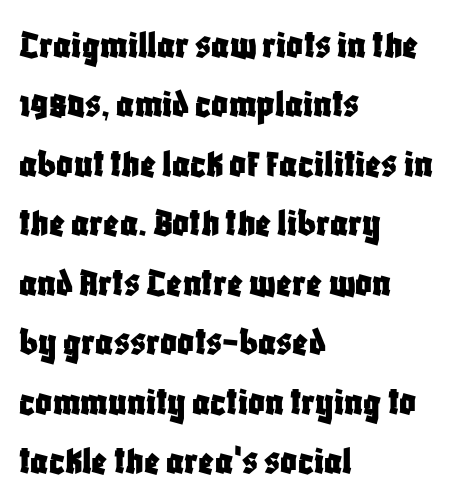
The image shows 41 px condensed sans-serif type, upright; set left-aligned, normal line spacing (1.45x), normal letter spacing, not underlined; low stroke contrast and a large x-height.
